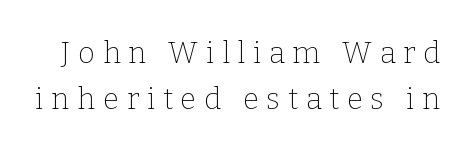
The image shows 29 px thin serif type, upright; set normal line spacing (1.6x), unusually wide letter spacing (+0.27 em), not underlined; low stroke contrast and a medium x-height.
